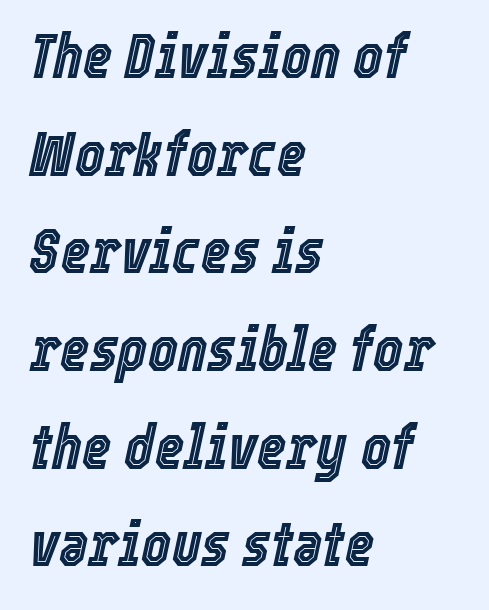
The image shows 63 px condensed type, italic (leaning right); set left-aligned, normal line spacing (1.55x), normal letter spacing, not underlined; a medium x-height.
